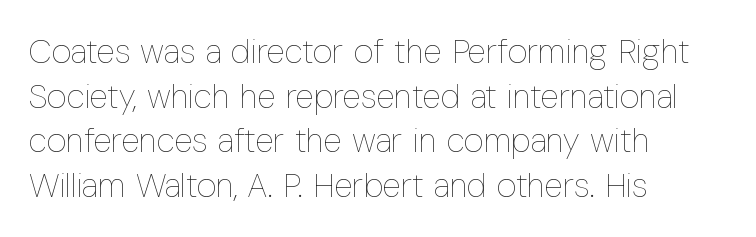
The image shows 34 px thin, condensed type, upright; set left-aligned, normal line spacing (1.31x), normal letter spacing, not underlined; low stroke contrast and a medium x-height.
